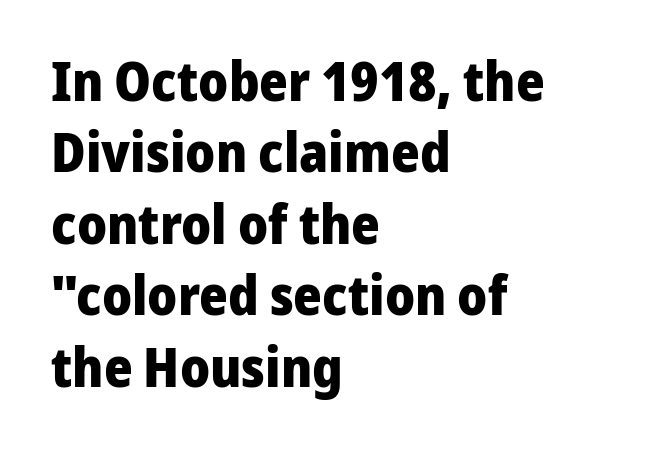
Q: Is the text bold? A: Yes.
Q: Is the text italic (slanted)? A: No, it is upright.
Q: Is the typeface a serif or a sans-serif typeface? A: Sans-serif.
Q: Is the text underlined? A: No.
Q: How is the paragraph aligned? A: Left-aligned.
Q: Is the spacing between letters normal or unusually wide? A: Normal.
Q: Is the spacing between lines tight, normal or loose? A: Normal.
Q: Width (condensed, normal, or wide)? A: Normal.
Q: Stroke contrast? A: Low.
Q: x-height? A: Medium.
Q: Monospaced? A: No.
